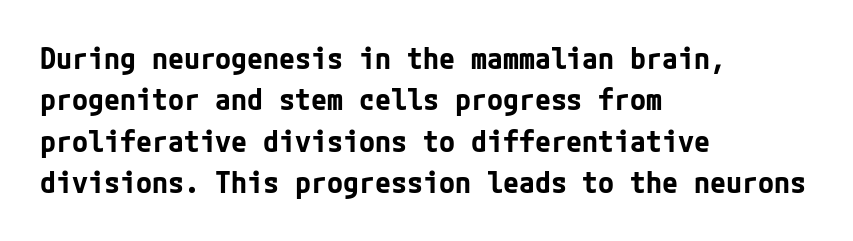
The image shows 29 px bold sans-serif type, upright; set left-aligned, normal line spacing (1.43x), normal letter spacing, not underlined; low stroke contrast and a medium x-height.
